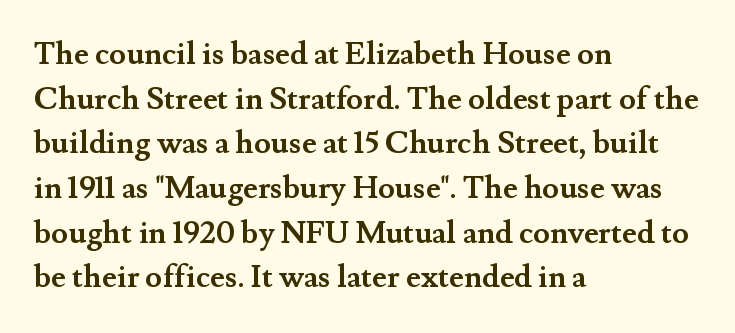
The image shows 31 px semibold serif type, upright; set left-aligned, normal line spacing (1.44x), normal letter spacing, not underlined; medium stroke contrast and a small x-height.
